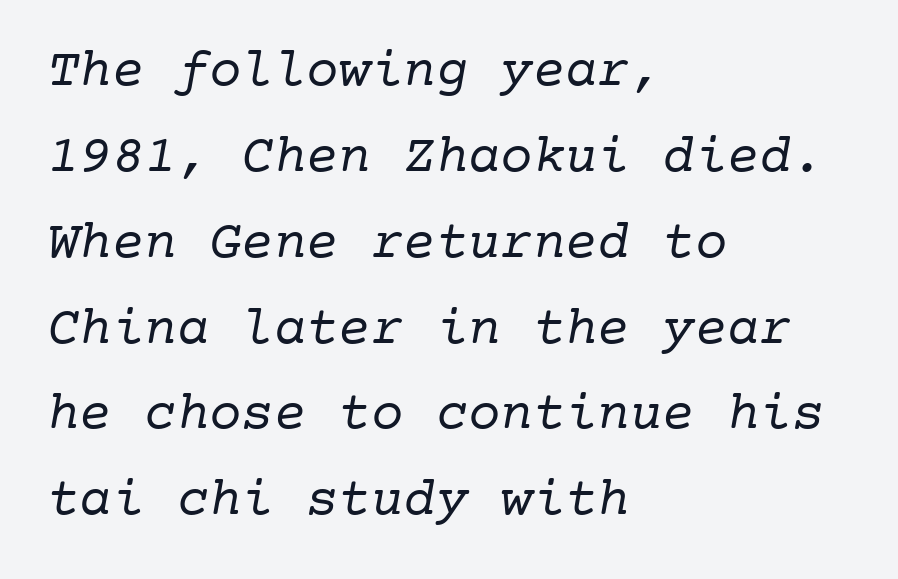
Regarding serifs, this sample has them. The space beneath each line is pristine and unruled. Here the glyphs are tracked normally, forming tight word shapes. Line beginnings align vertically; line endings do not. Think of a typewriter: that constant character pitch is what you see here. This is not heavy type; no bold has been used.
